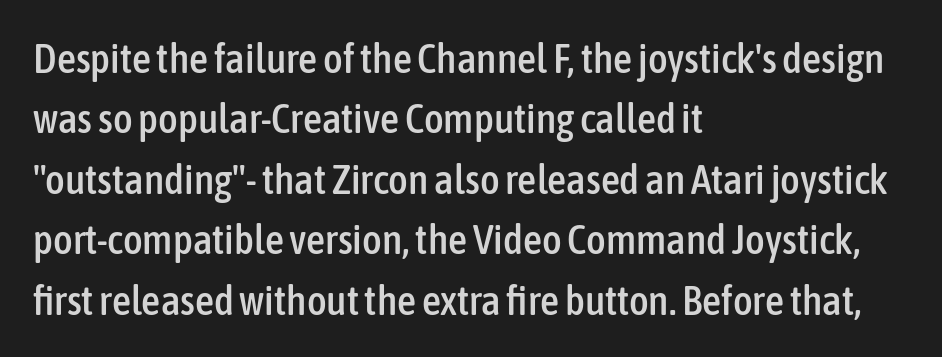
Type without underlining. The lines in this sample share a left origin and differ only in where they stop. Proportional: the letters do not fall into vertical columns. Look at the bottom of the vertical strokes: they stop flat, with no serifs. Is there much room between lines? A standard amount, neither cramped nor airy.
